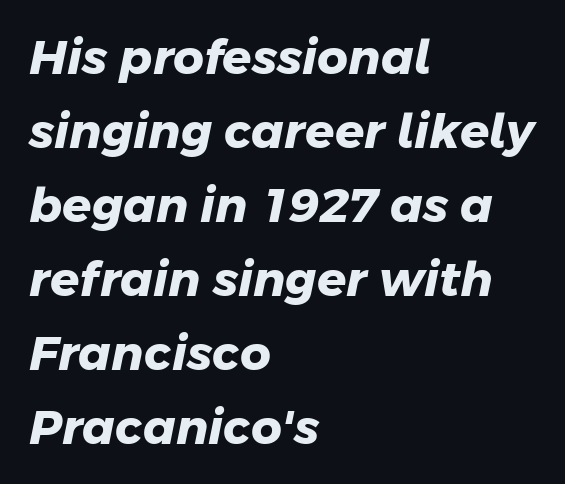
Thick stems and heavy bowls — unmistakably bold. A clean baseline with only descenders dipping below it. Does the leading feel generous? No, just average. Is the letter spacing exaggerated? No — it looks like the ordinary default.
